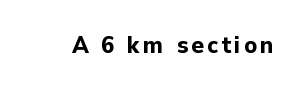
Q: Is the text bold? A: Yes.
Q: Is the text italic (slanted)? A: No, it is upright.
Q: Is the text underlined? A: No.
